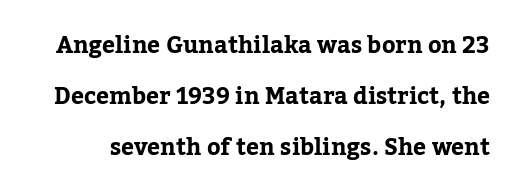
Q: Is the text italic (slanted)? A: No, it is upright.
Q: Is the text underlined? A: No.
Q: Is the spacing between letters normal or unusually wide? A: Normal.
Q: Is the spacing between lines tight, normal or loose? A: Loose.
